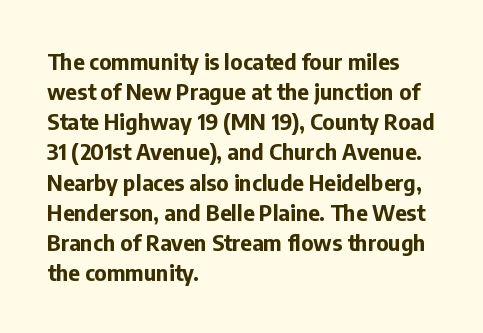
The image shows 22 px bold type, upright; set left-aligned, normal line spacing (1.37x), normal letter spacing, not underlined.
